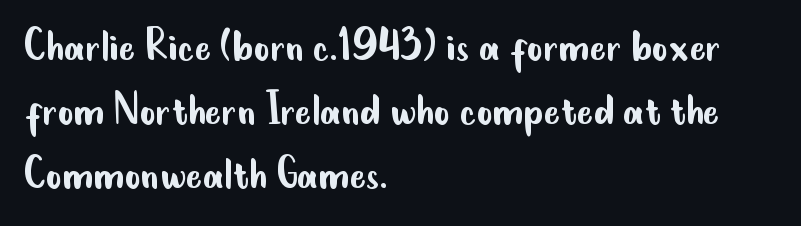
{"serif": "no", "italic": "no", "bold": "no", "weight": "regular", "width": "condensed", "stroke_contrast": "low", "x_height": "small", "monospaced": "no", "underline": "no", "align": "left", "line_spacing": "normal", "line_spacing_ratio": 1.28, "letter_spacing": "normal", "letter_spacing_em": 0.0, "glyph_px": 50}
